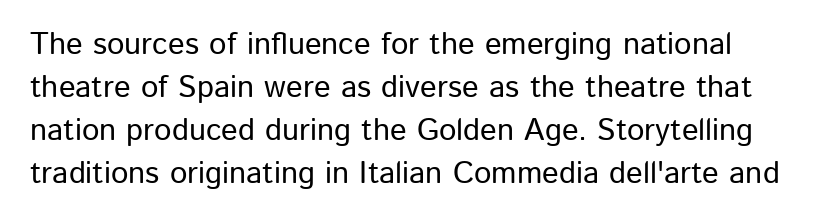
{"serif": "no", "italic": "no", "width": "normal", "stroke_contrast": "low", "x_height": "medium", "monospaced": "no", "underline": "no", "line_spacing": "normal", "line_spacing_ratio": 1.39, "letter_spacing": "normal", "letter_spacing_em": 0.0, "glyph_px": 31}
